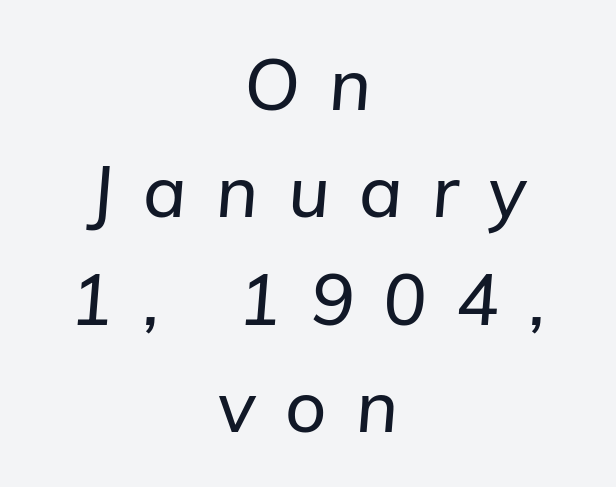
{"italic": "yes", "lean": "right", "slant_degrees": 5, "width": "normal", "stroke_contrast": "low", "x_height": "medium", "monospaced": "no", "underline": "no", "align": "center", "line_spacing": "normal", "line_spacing_ratio": 1.49, "letter_spacing": "wide", "letter_spacing_em": 0.41, "glyph_px": 72}
